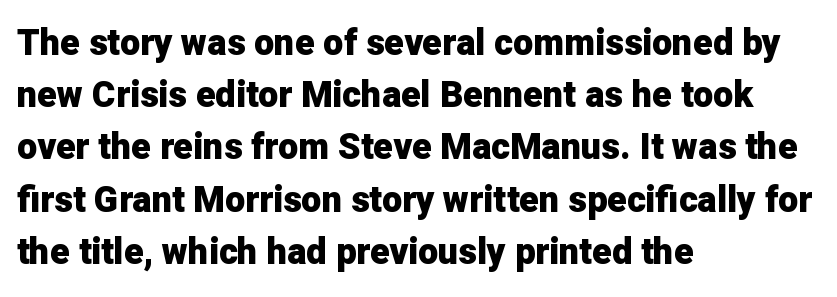
The image shows 36 px heavy sans-serif type, upright; set left-aligned, normal line spacing (1.45x), normal letter spacing, not underlined; low stroke contrast and a medium x-height.
